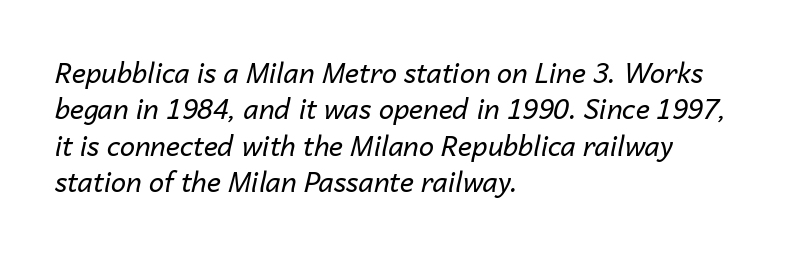
Q: Is the text bold? A: No.
Q: Is the text italic (slanted)? A: Yes, it leans right by about 14 degrees.
Q: Is the text underlined? A: No.
Q: How is the paragraph aligned? A: Left-aligned.
Q: Is the spacing between letters normal or unusually wide? A: Normal.
Q: Is the spacing between lines tight, normal or loose? A: Normal.
